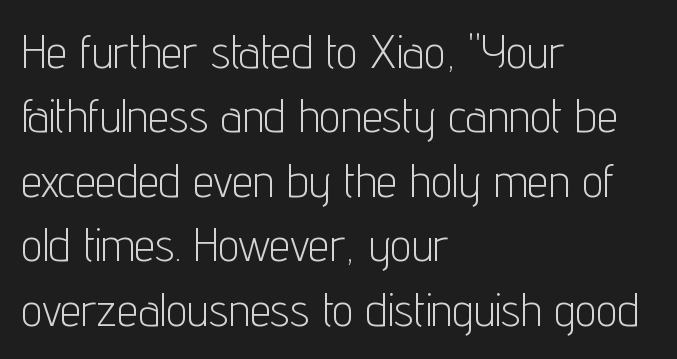
Q: Is the text bold? A: No.
Q: Is the text italic (slanted)? A: No, it is upright.
Q: Is the typeface a serif or a sans-serif typeface? A: Sans-serif.
Q: Is the text underlined? A: No.
Q: How is the paragraph aligned? A: Left-aligned.
Q: Is the spacing between letters normal or unusually wide? A: Normal.
Q: Is the spacing between lines tight, normal or loose? A: Normal.
Q: Width (condensed, normal, or wide)? A: Condensed.
Q: Stroke contrast? A: Low.
Q: x-height? A: Medium.
Q: Monospaced? A: No.
